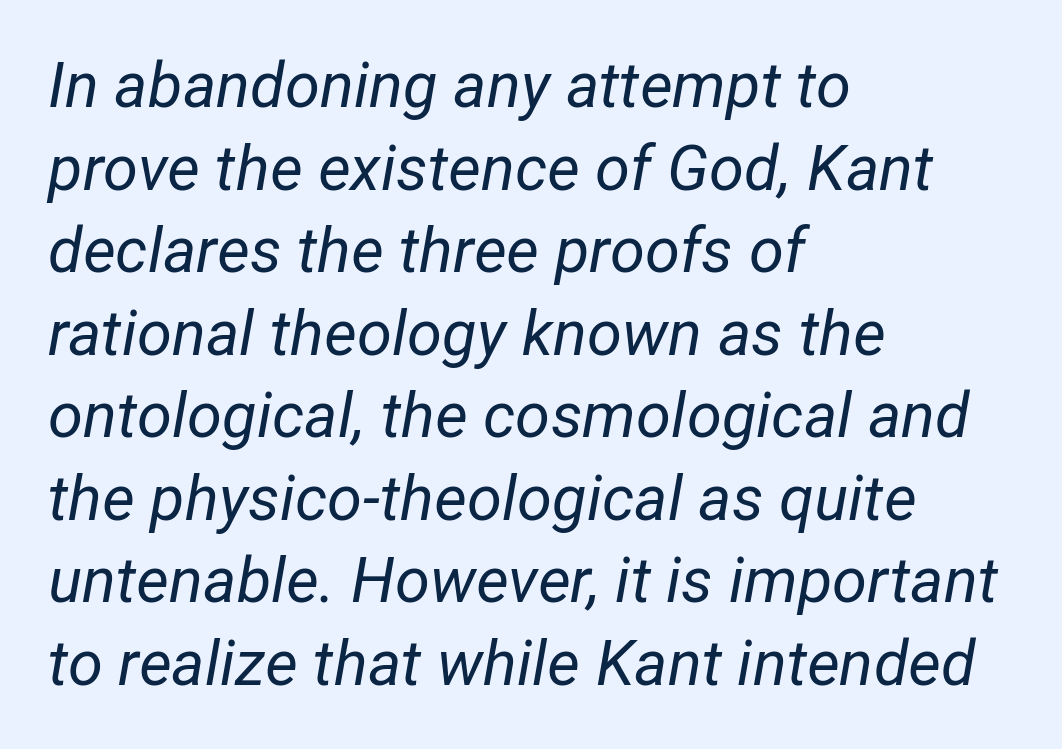
Q: Is the text bold? A: No.
Q: Is the text italic (slanted)? A: Yes, it leans right by about 12 degrees.
Q: Is the text underlined? A: No.
Q: How is the paragraph aligned? A: Left-aligned.
Q: Is the spacing between letters normal or unusually wide? A: Normal.
Q: Is the spacing between lines tight, normal or loose? A: Normal.
Q: Width (condensed, normal, or wide)? A: Normal.
Q: Stroke contrast? A: Low.
Q: x-height? A: Medium.
Q: Monospaced? A: No.
